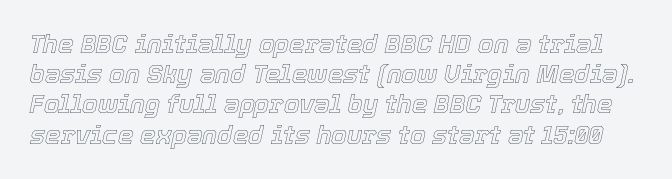
Q: Is the text italic (slanted)? A: Yes, it leans right by about 12 degrees.
Q: Is the text underlined? A: No.
Q: Is the spacing between letters normal or unusually wide? A: Normal.
